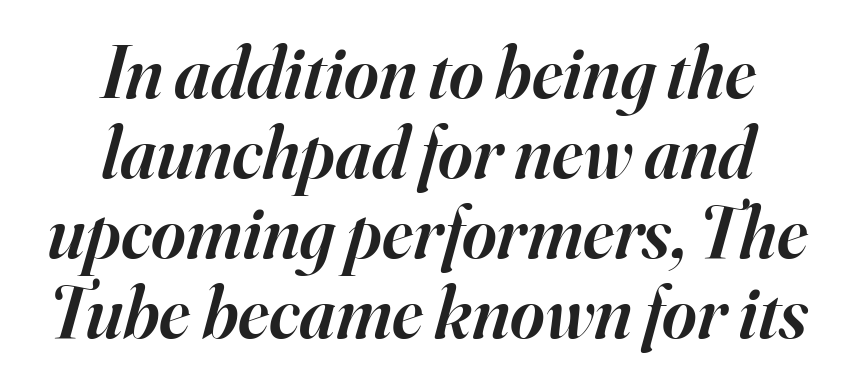
{"serif": "yes", "italic": "yes", "lean": "right", "slant_degrees": 16, "bold": "semi", "weight": "semibold", "width": "normal", "stroke_contrast": "high", "x_height": "small", "monospaced": "no", "underline": "no", "align": "center", "line_spacing": "tight", "line_spacing_ratio": 1.08, "letter_spacing": "normal", "letter_spacing_em": 0.0, "glyph_px": 74}
